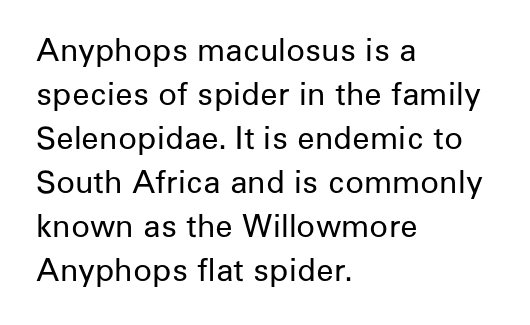
The image shows 31 px regular-weight sans-serif type, upright; set left-aligned, normal line spacing (1.42x), normal letter spacing, not underlined; low stroke contrast and a medium x-height.
